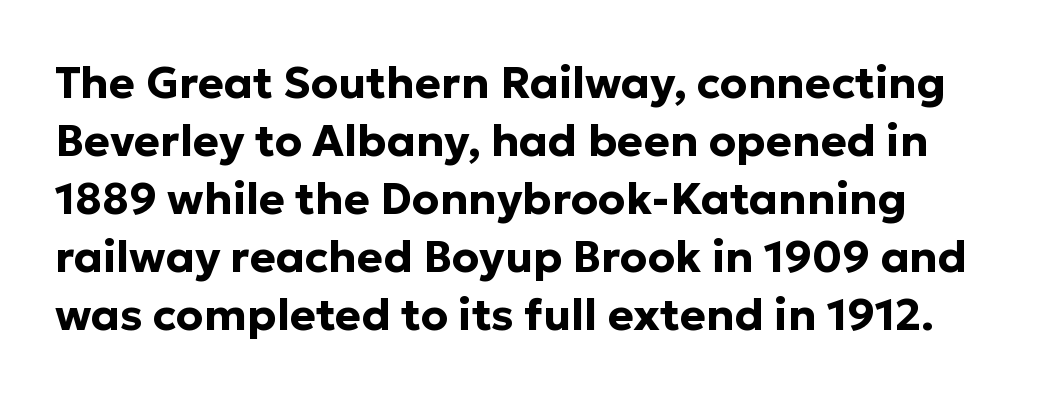
{"serif": "no", "italic": "no", "bold": "yes", "weight": "bold", "width": "normal", "stroke_contrast": "low", "x_height": "medium", "monospaced": "no", "underline": "no", "line_spacing": "normal", "line_spacing_ratio": 1.32, "letter_spacing": "normal", "letter_spacing_em": 0.0, "glyph_px": 44}
